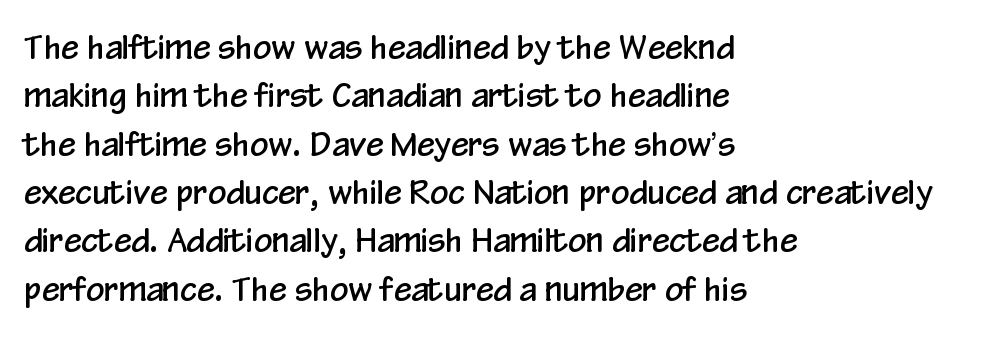
The letters stand straight up with perfectly vertical stems. The font family rendered here belongs to the sans-serif group. A typesetter would call this leading conventional body-copy spacing. Is the block centered? No — it sits flush against the left margin. You could not count columns in this text — the font is proportionally spaced.
